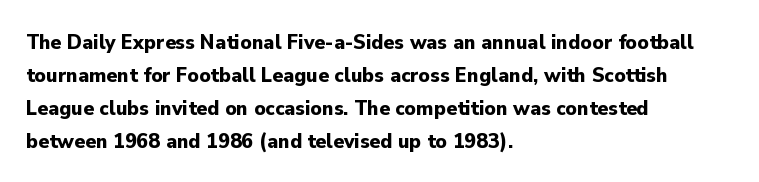
The image shows 22 px bold type, upright; set left-aligned, normal line spacing (1.5x), normal letter spacing, not underlined.
